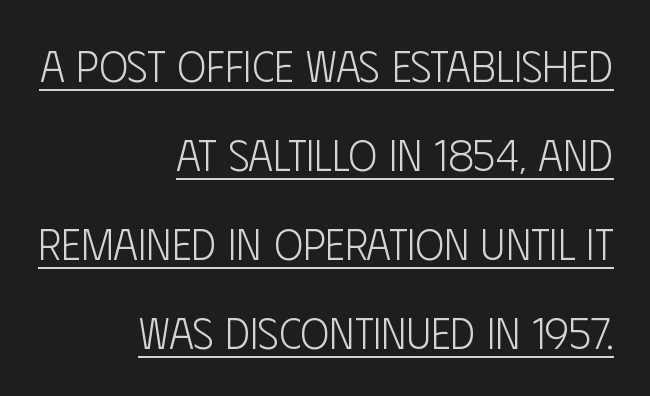
The image shows 43 px light, condensed sans-serif type, upright; set right-aligned, loose line spacing (2.07x), normal letter spacing, underlined; low stroke contrast and a large x-height.
